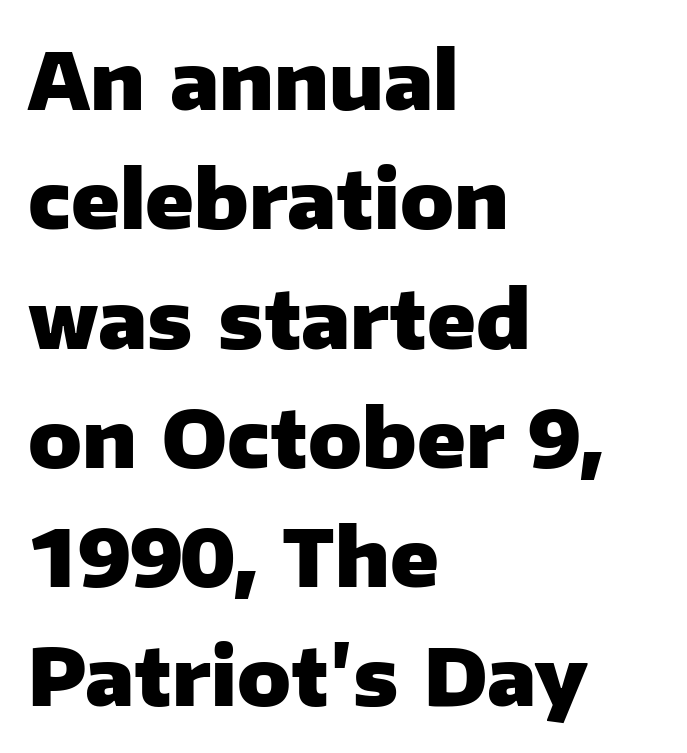
Q: Is the text bold? A: Yes.
Q: Is the text italic (slanted)? A: No, it is upright.
Q: Is the typeface a serif or a sans-serif typeface? A: Sans-serif.
Q: Is the text underlined? A: No.
Q: How is the paragraph aligned? A: Left-aligned.
Q: Is the spacing between letters normal or unusually wide? A: Normal.
Q: Is the spacing between lines tight, normal or loose? A: Normal.
Q: Width (condensed, normal, or wide)? A: Normal.
Q: Stroke contrast? A: Low.
Q: x-height? A: Medium.
Q: Monospaced? A: No.
